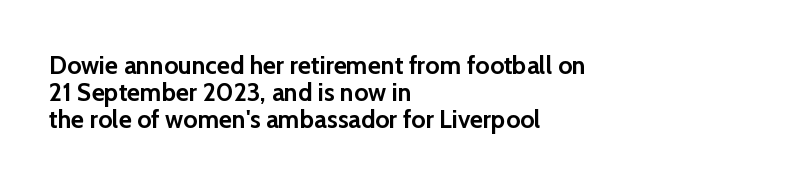
The image shows 25 px bold type, upright; set left-aligned, tight line spacing (1.09x), normal letter spacing, not underlined.
